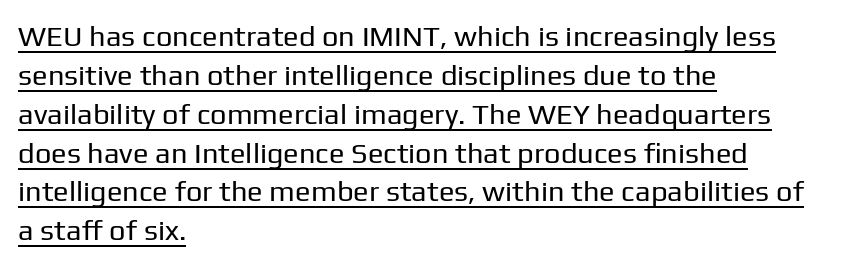
Short and long lines alike share a common starting point at left. What stands out about the letter spacing? Nothing — it is the standard amount. The strokes carry an ordinary text weight at most. In terms of letterform style, serifs are entirely absent. The passage shown is typed in a proportional face where columns would drift.
